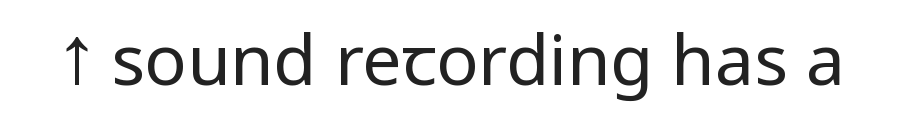
The image shows 70 px regular-weight, condensed sans-serif type, upright; set normal letter spacing, not underlined; low stroke contrast.
